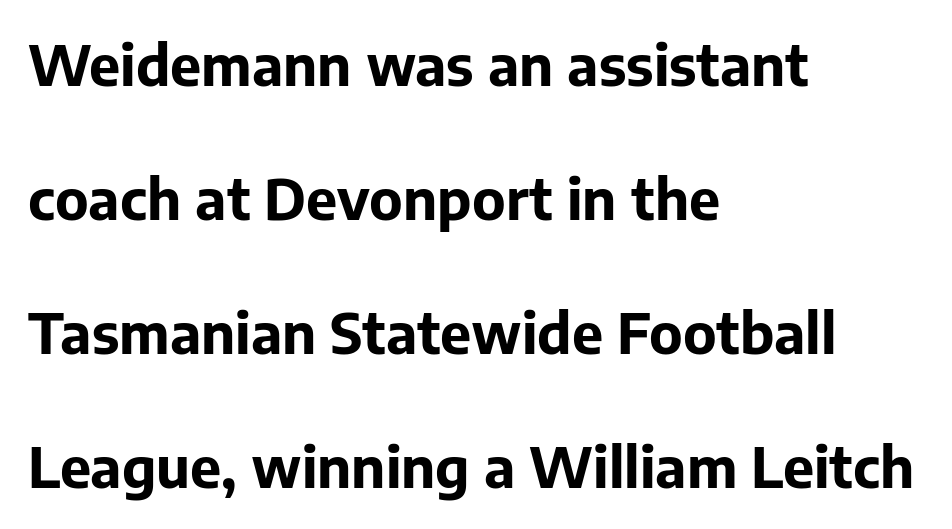
Designer's note — italics off, roman on. To sum up the face: it is a sans, with no serifs. Does extra space separate the letters? No, they use regular spacing. Widely set lines give the paragraph a tall, airy silhouette.
